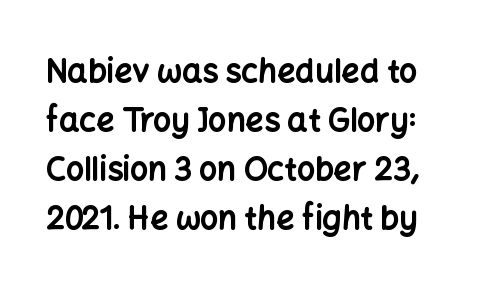
The image shows 32 px bold sans-serif type, upright; set normal line spacing (1.53x), normal letter spacing, not underlined; low stroke contrast and a medium x-height.
